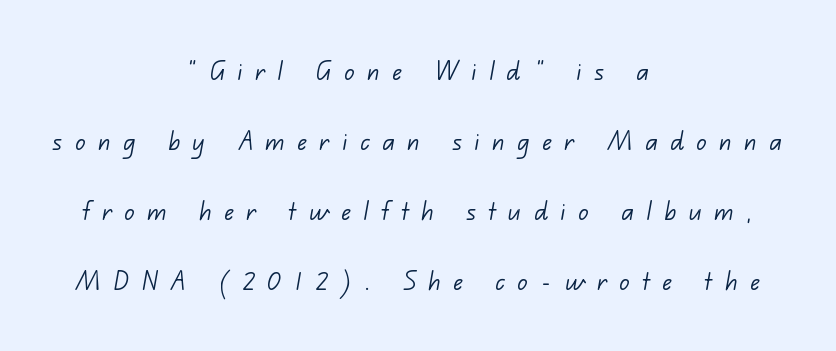
The image shows 31 px light sans-serif type; set centered, loose line spacing (2.26x), unusually wide letter spacing (+0.41 em), not underlined; low stroke contrast and a small x-height.
